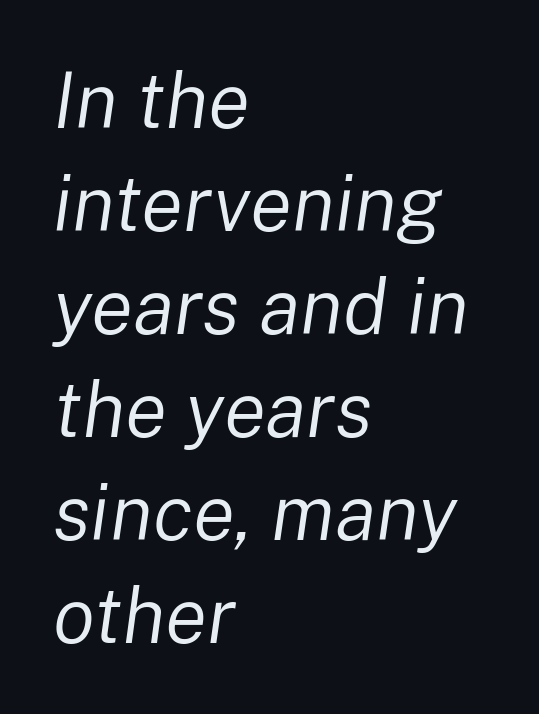
The image shows 78 px regular-weight type, italic (leaning right); set left-aligned, normal line spacing (1.32x), normal letter spacing, not underlined; low stroke contrast and a medium x-height.
